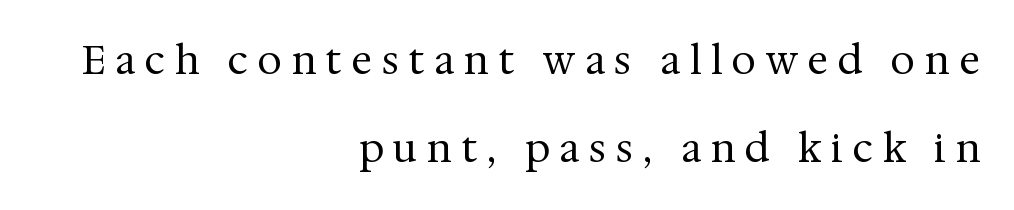
{"serif": "yes", "italic": "no", "bold": "no", "weight": "regular", "width": "normal", "stroke_contrast": "medium", "x_height": "medium", "monospaced": "no", "underline": "no", "align": "right", "line_spacing": "loose", "line_spacing_ratio": 2.26, "letter_spacing": "wide", "letter_spacing_em": 0.26, "glyph_px": 39}
